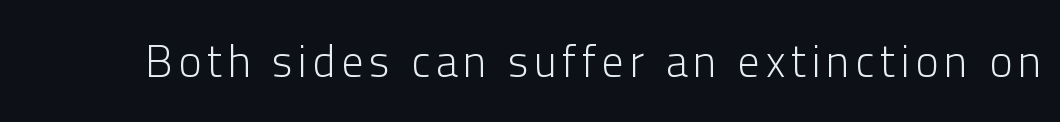
The image shows 44 px light sans-serif type, upright; set not underlined; low stroke contrast and a medium x-height.
